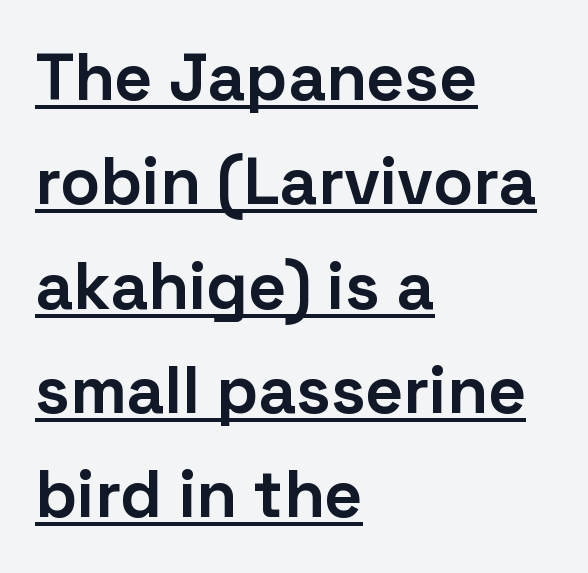
Q: Is the text bold? A: Yes.
Q: Is the text italic (slanted)? A: No, it is upright.
Q: Is the typeface a serif or a sans-serif typeface? A: Sans-serif.
Q: Is the text underlined? A: Yes.
Q: How is the paragraph aligned? A: Left-aligned.
Q: Is the spacing between letters normal or unusually wide? A: Normal.
Q: Is the spacing between lines tight, normal or loose? A: Normal.
Q: Width (condensed, normal, or wide)? A: Normal.
Q: Stroke contrast? A: Low.
Q: x-height? A: Medium.
Q: Monospaced? A: No.
